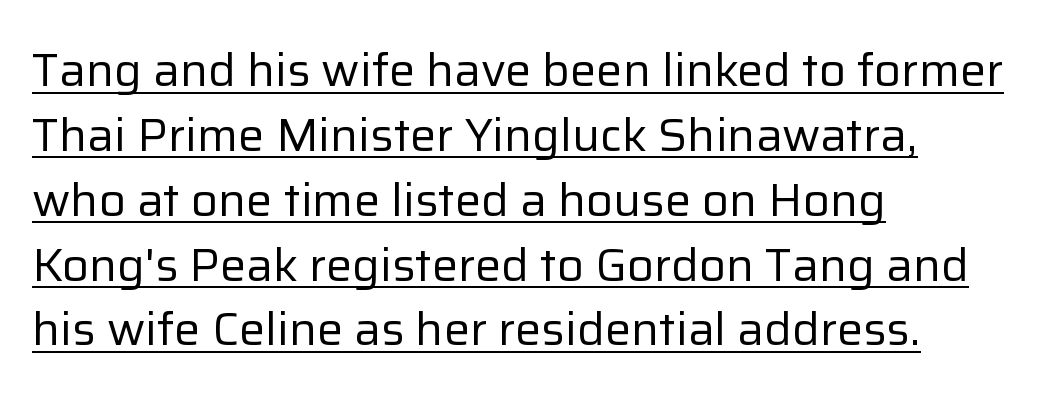
{"serif": "no", "italic": "no", "bold": "no", "weight": "regular", "width": "normal", "stroke_contrast": "low", "x_height": "medium", "monospaced": "no", "underline": "yes", "align": "left", "line_spacing": "normal", "line_spacing_ratio": 1.38, "letter_spacing": "normal", "letter_spacing_em": 0.0, "glyph_px": 47}
